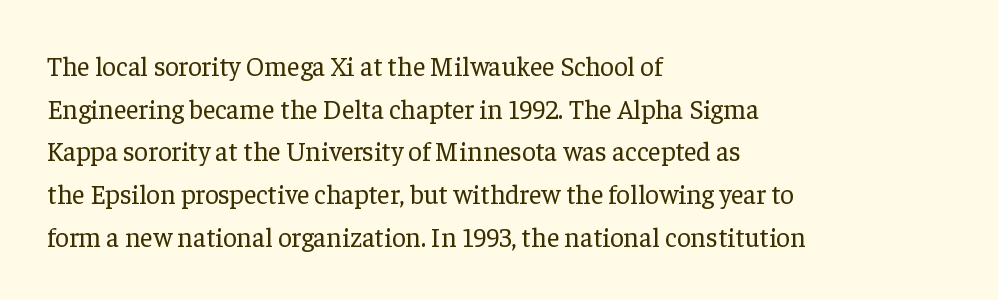
The ragged edge is on the right, which tells us the setting is flush left. Vertical strokes here are truly vertical. Heaviness? Minimal to ordinary, like unemphasized prose. Lines of text with bare space underneath.
